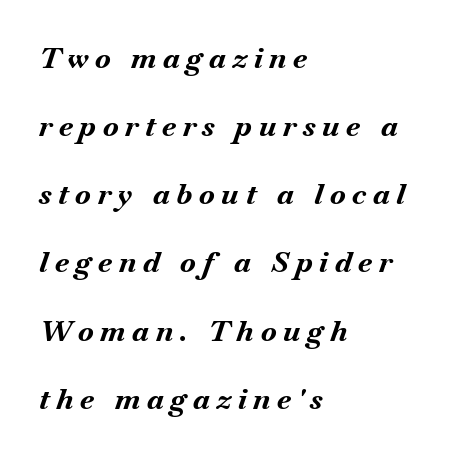
The image shows 29 px bold type, italic (leaning right); set left-aligned, loose line spacing (2.35x), unusually wide letter spacing (+0.23 em), not underlined; medium stroke contrast and a small x-height.
